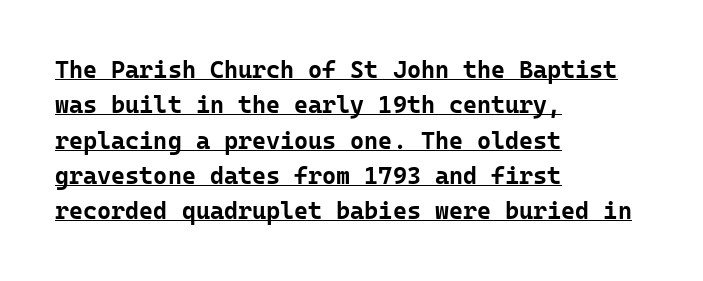
The image shows 24 px bold type, upright; set left-aligned, normal line spacing (1.47x), normal letter spacing, underlined.
